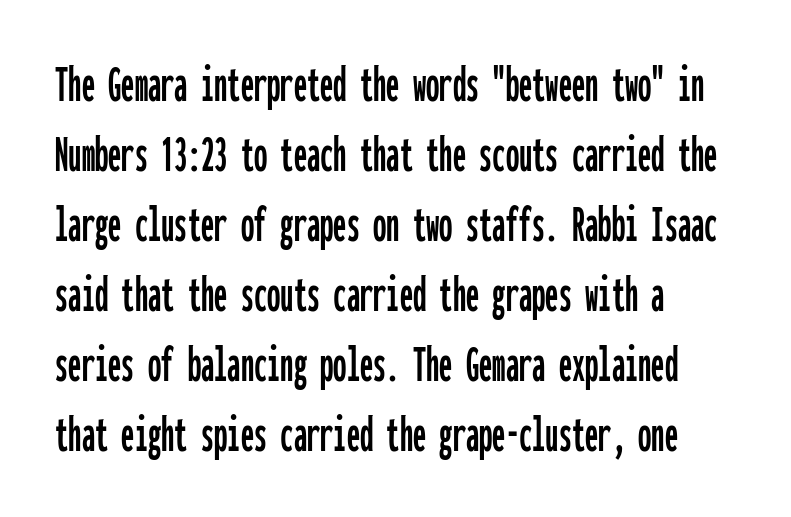
Nobody drew a line under any word here. Each line starts at the same left margin while the right side varies. Each word holds together tightly as a unit, with standard inter-letter gaps. The text was rendered using a sans face with plain stroke endings.
